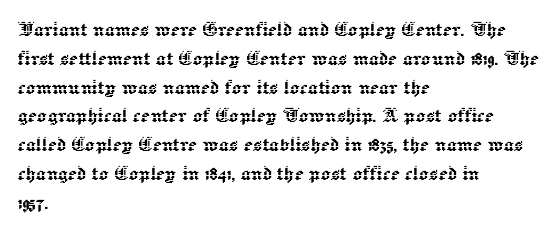
In CSS terms this would be text-align: left. The letters stand upright; this is a roman face. Underlining? Definitely not there. These lines keep a tight, regular rhythm from letter to letter.
